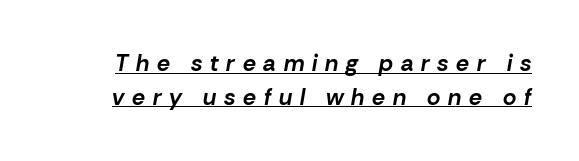
The image shows 23 px bold type, italic (leaning right); set normal line spacing (1.46x), unusually wide letter spacing (+0.34 em), underlined.
